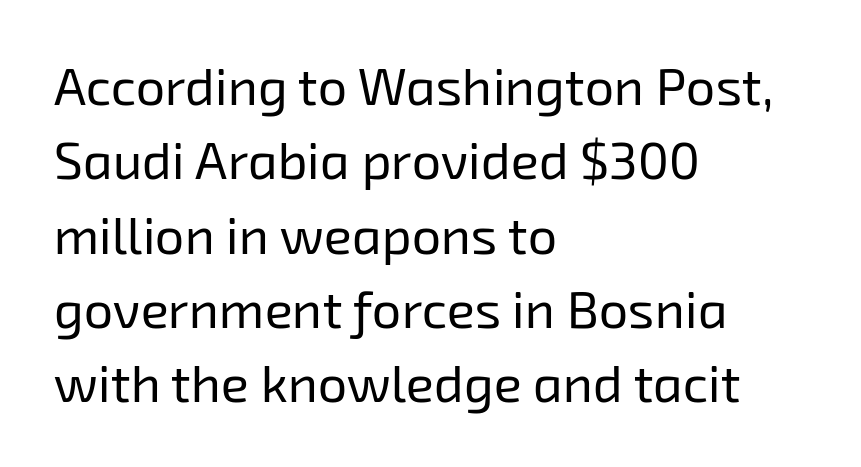
{"serif": "no", "bold": "no", "weight": "regular", "width": "normal", "stroke_contrast": "low", "x_height": "medium", "monospaced": "no", "underline": "no", "align": "left", "line_spacing": "normal", "line_spacing_ratio": 1.43, "letter_spacing": "normal", "letter_spacing_em": 0.0, "glyph_px": 52}
